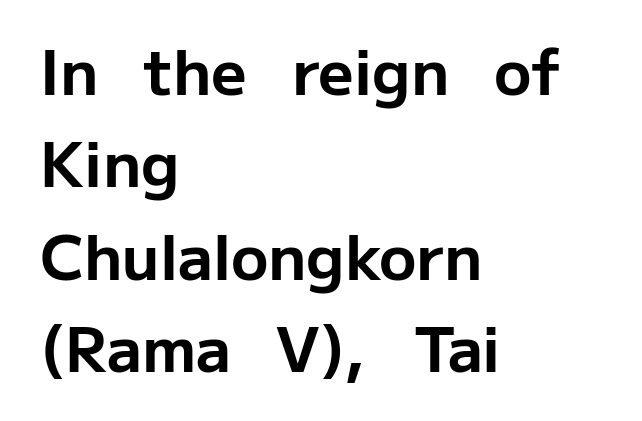
Q: Is the text bold? A: Yes.
Q: Is the text italic (slanted)? A: No, it is upright.
Q: Is the typeface a serif or a sans-serif typeface? A: Sans-serif.
Q: Is the text underlined? A: No.
Q: How is the paragraph aligned? A: Left-aligned.
Q: Is the spacing between letters normal or unusually wide? A: Normal.
Q: Is the spacing between lines tight, normal or loose? A: Normal.
Q: Width (condensed, normal, or wide)? A: Normal.
Q: Stroke contrast? A: Low.
Q: x-height? A: Medium.
Q: Monospaced? A: No.
